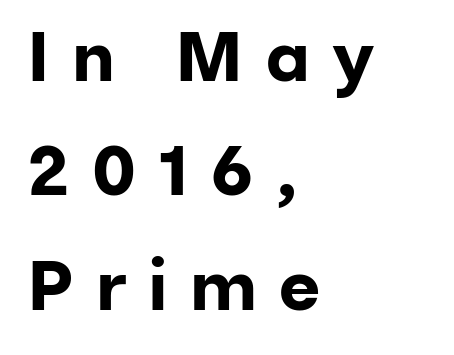
Q: Is the text bold? A: Yes.
Q: Is the text italic (slanted)? A: No, it is upright.
Q: Is the typeface a serif or a sans-serif typeface? A: Sans-serif.
Q: Is the text underlined? A: No.
Q: How is the paragraph aligned? A: Left-aligned.
Q: Is the spacing between letters normal or unusually wide? A: Unusually wide.
Q: Is the spacing between lines tight, normal or loose? A: Normal.
Q: Width (condensed, normal, or wide)? A: Normal.
Q: Stroke contrast? A: Low.
Q: x-height? A: Medium.
Q: Monospaced? A: No.
